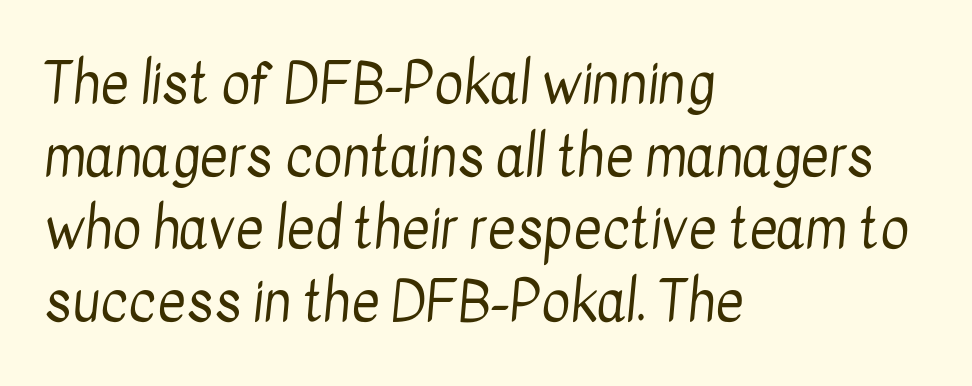
The image shows 55 px regular-weight, condensed sans-serif type; set left-aligned, normal line spacing (1.32x), normal letter spacing, not underlined; low stroke contrast and a medium x-height.
